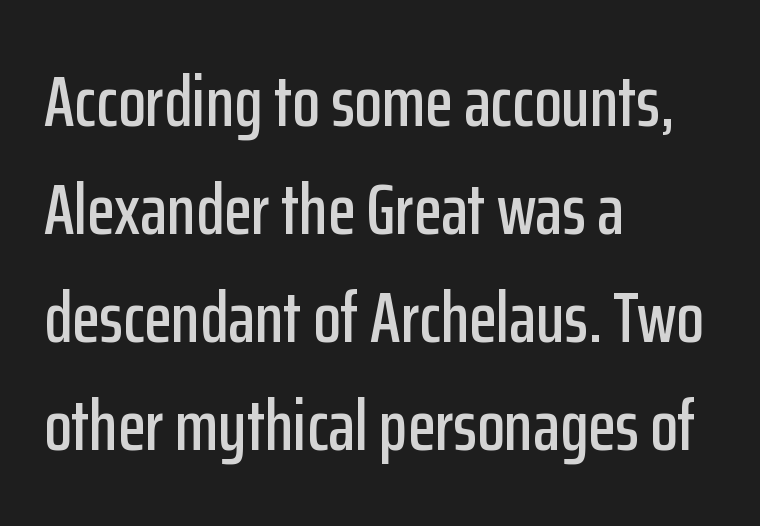
Q: Is the text italic (slanted)? A: No, it is upright.
Q: Is the typeface a serif or a sans-serif typeface? A: Sans-serif.
Q: Is the text underlined? A: No.
Q: How is the paragraph aligned? A: Left-aligned.
Q: Is the spacing between letters normal or unusually wide? A: Normal.
Q: Is the spacing between lines tight, normal or loose? A: Normal.
Q: Width (condensed, normal, or wide)? A: Condensed.
Q: Stroke contrast? A: Low.
Q: x-height? A: Medium.
Q: Monospaced? A: No.
